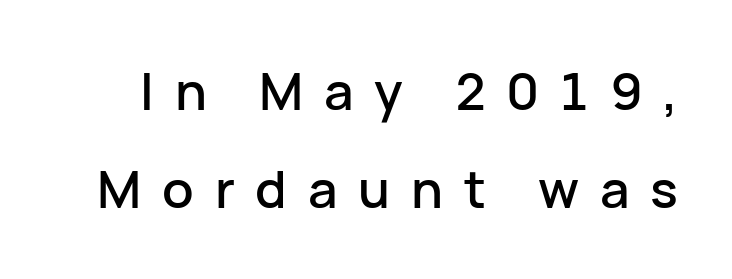
{"serif": "no", "italic": "no", "width": "normal", "stroke_contrast": "low", "x_height": "medium", "monospaced": "no", "underline": "no", "line_spacing_ratio": 1.89, "letter_spacing": "wide", "letter_spacing_em": 0.4, "glyph_px": 52}
